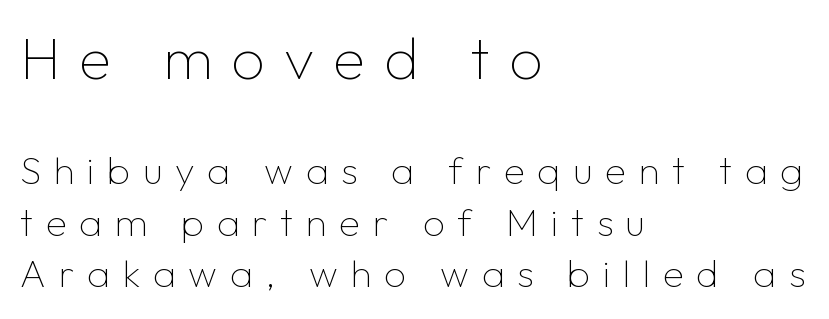
Q: Is the text bold? A: No.
Q: Is the text italic (slanted)? A: No, it is upright.
Q: Is the typeface a serif or a sans-serif typeface? A: Sans-serif.
Q: Is the text underlined? A: No.
Q: How is the paragraph aligned? A: Left-aligned.
Q: Is the spacing between letters normal or unusually wide? A: Unusually wide.
Q: Is the spacing between lines tight, normal or loose? A: Normal.
Q: Which block of text is set in a larger size, the first (top) or the second (bottom)? A: The first (top) one.
Q: Width (condensed, normal, or wide)? A: Normal.
Q: Stroke contrast? A: Low.
Q: x-height? A: Medium.
Q: Monospaced? A: No.
